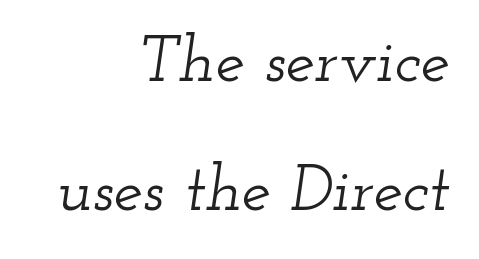
Baseline-to-baseline distance is far greater than the letter height. Looks like regular typesetting: each glyph gets only the width it needs. Does the type have serifs? Yes, each stem ends in a small foot. Nobody touched the tracking dial on this one. Decoration check: the copy has no underline. Layout note: lines flush right.
